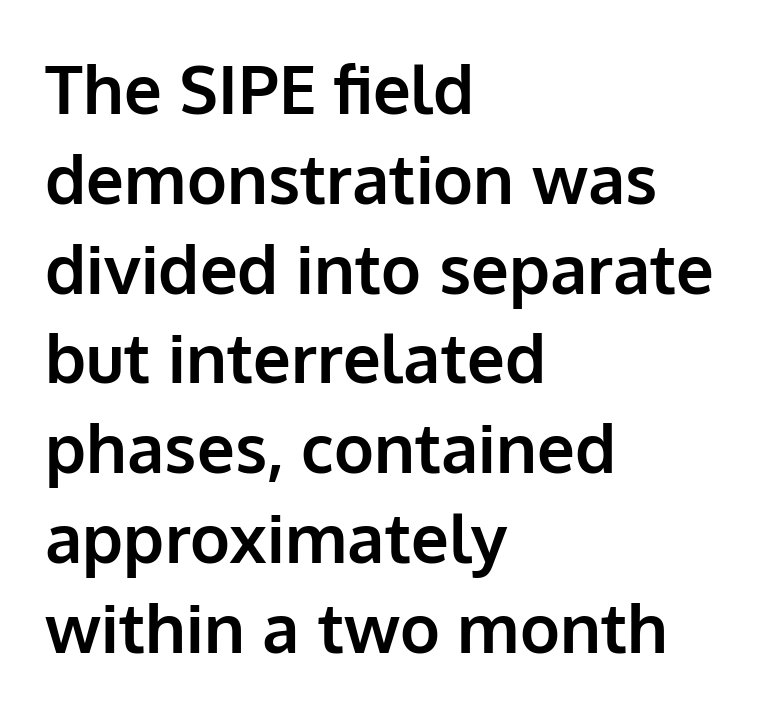
Q: Is the text bold? A: Yes.
Q: Is the text italic (slanted)? A: No, it is upright.
Q: Is the typeface a serif or a sans-serif typeface? A: Sans-serif.
Q: Is the text underlined? A: No.
Q: How is the paragraph aligned? A: Left-aligned.
Q: Is the spacing between letters normal or unusually wide? A: Normal.
Q: Is the spacing between lines tight, normal or loose? A: Normal.
Q: Width (condensed, normal, or wide)? A: Normal.
Q: Stroke contrast? A: Low.
Q: x-height? A: Medium.
Q: Monospaced? A: No.
